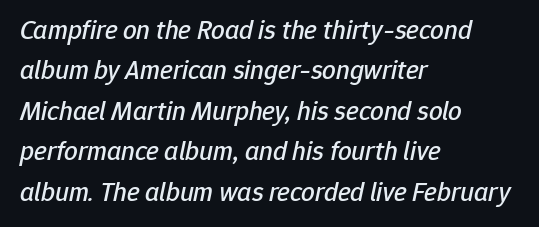
The strip under each line holds only bare page. In terms of letterspacing, this is plain default setting. Compared with ordinary roman type, these characters are visibly tilted. Casual observation: everything's shoved over to the left.
